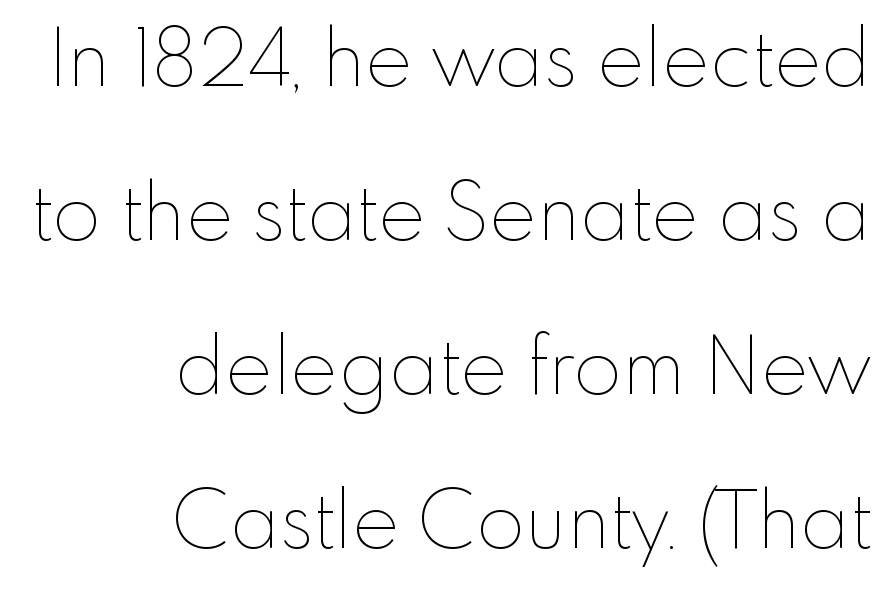
Q: Is the text bold? A: No.
Q: Is the text italic (slanted)? A: No, it is upright.
Q: Is the text underlined? A: No.
Q: How is the paragraph aligned? A: Right-aligned.
Q: Is the spacing between letters normal or unusually wide? A: Normal.
Q: Is the spacing between lines tight, normal or loose? A: Loose.
Q: Width (condensed, normal, or wide)? A: Normal.
Q: Stroke contrast? A: Low.
Q: x-height? A: Small.
Q: Monospaced? A: No.
